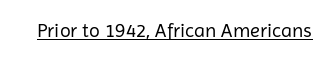
The image shows 20 px text type, upright; set normal letter spacing, underlined.
